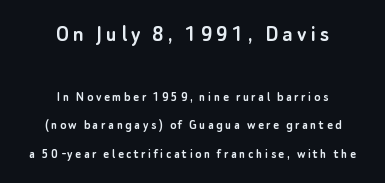
{"italic": "no", "underline": "no", "align": "center", "line_spacing": "loose", "line_spacing_ratio": 2.06, "larger_block": "first", "size_ratio": 1.71, "glyph_px": 24}
